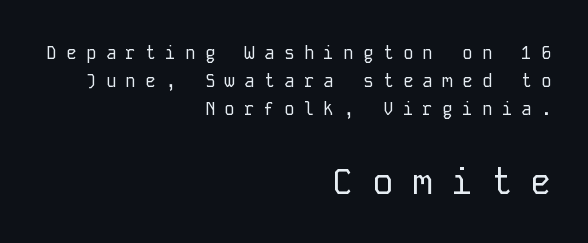
The image shows 36 px regular-weight sans-serif type, upright, monospaced; set right-aligned, normal line spacing (1.56x), unusually wide letter spacing (+0.5 em), not underlined; the second (bottom) block is 2.0x larger; low stroke contrast and a medium x-height.
